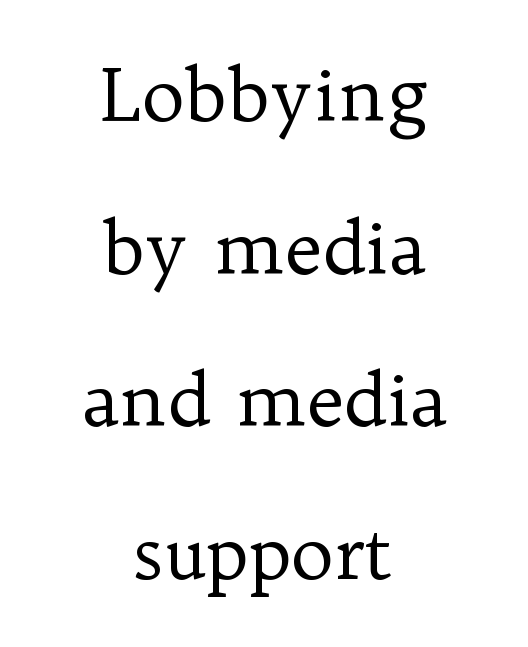
Q: Is the text bold? A: No.
Q: Is the text italic (slanted)? A: No, it is upright.
Q: Is the typeface a serif or a sans-serif typeface? A: Serif.
Q: Is the text underlined? A: No.
Q: How is the paragraph aligned? A: Centered.
Q: Is the spacing between letters normal or unusually wide? A: Normal.
Q: Is the spacing between lines tight, normal or loose? A: Loose.
Q: Width (condensed, normal, or wide)? A: Normal.
Q: Stroke contrast? A: Low.
Q: x-height? A: Medium.
Q: Monospaced? A: No.
